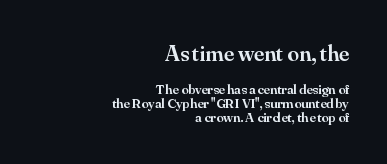
Q: Is the text bold? A: Semi-bold.
Q: Is the text italic (slanted)? A: No, it is upright.
Q: Is the text underlined? A: No.
Q: How is the paragraph aligned? A: Right-aligned.
Q: Is the spacing between letters normal or unusually wide? A: Normal.
Q: Is the spacing between lines tight, normal or loose? A: Tight.
Q: Which block of text is set in a larger size, the first (top) or the second (bottom)? A: The first (top) one.
